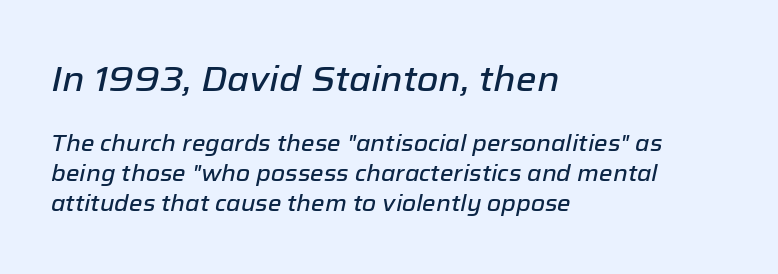
The image shows 35 px text type, italic (leaning right); set left-aligned, normal line spacing (1.3x), normal letter spacing, not underlined; the first (top) block is 1.52x larger; low stroke contrast and a medium x-height.
